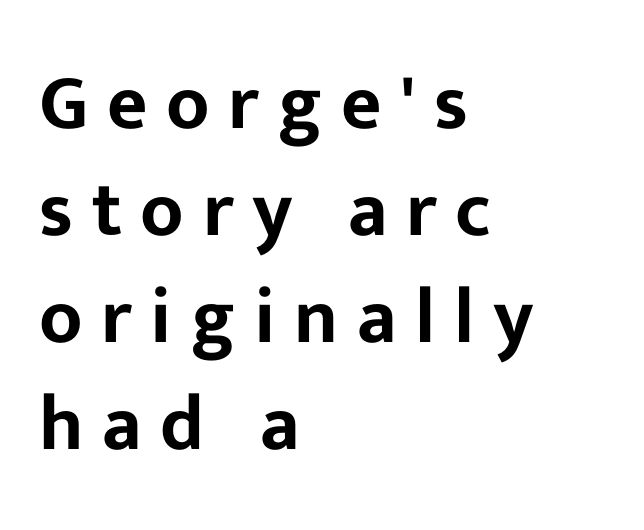
Vertical spacing — default. The rendering anchors every line to the left-hand side. This sample has the flowing, uneven cadence of proportional lettering. Clear beneath every line of the passage. The type sits square on the baseline with zero lean.
